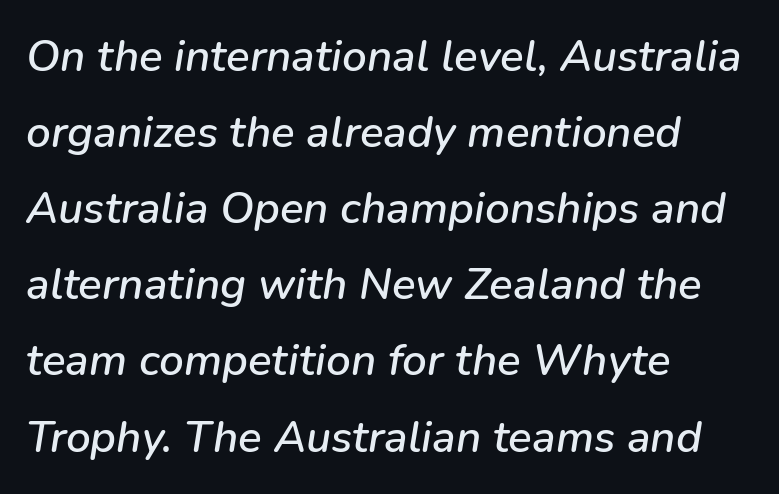
{"italic": "yes", "lean": "right", "slant_degrees": 9, "width": "normal", "stroke_contrast": "low", "x_height": "medium", "monospaced": "no", "underline": "no", "align": "left", "line_spacing_ratio": 1.73, "letter_spacing": "normal", "letter_spacing_em": 0.0, "glyph_px": 44}
